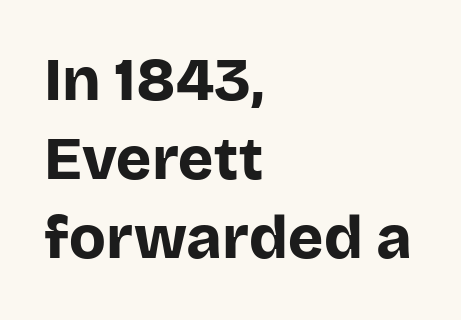
{"serif": "no", "italic": "no", "bold": "yes", "weight": "bold", "width": "normal", "stroke_contrast": "low", "x_height": "large", "monospaced": "no", "underline": "no", "align": "left", "line_spacing": "normal", "line_spacing_ratio": 1.32, "letter_spacing": "normal", "letter_spacing_em": 0.0, "glyph_px": 60}
